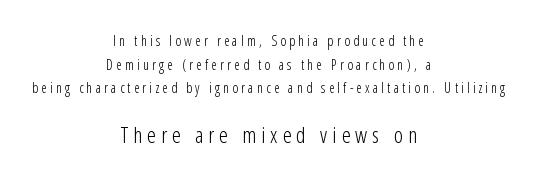
The baseline area is clear. Horizontal alignment here is central, giving a formal, balanced look. Students, observe: this is what conventionally led text looks like. Weight: regular or lighter.
